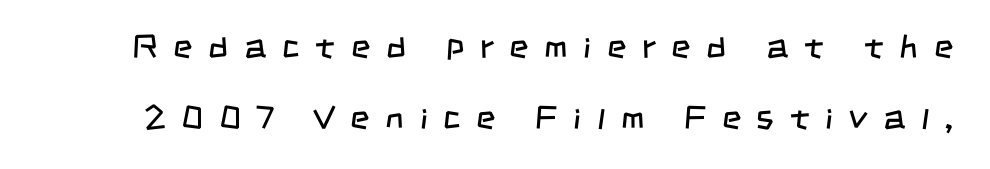
A bare baseline throughout the passage. The text was rendered using a sans face with plain stroke endings. Tracking here is generous; glyphs stand well apart from one another. This is not heavy type; no bold has been used. Each letter keeps its own natural width here, so spacing adapts to shape. The block of text is sparse from top to bottom, with ample space between rows.
